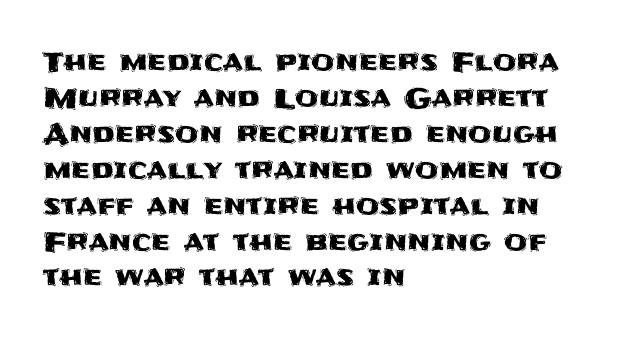
Q: Is the text italic (slanted)? A: No, it is upright.
Q: Is the text underlined? A: No.
Q: How is the paragraph aligned? A: Left-aligned.
Q: Is the spacing between letters normal or unusually wide? A: Normal.
Q: Is the spacing between lines tight, normal or loose? A: Normal.
